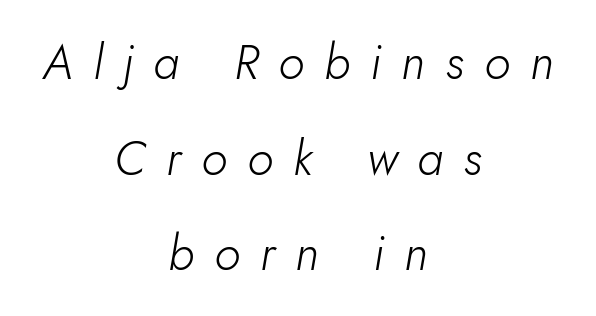
The whole block is typeset with a tilt. The foot of each line stays bare and open. Substantial extra tracking has been applied to these lines. Successive baselines arrive slowly, with a big drop between each.
